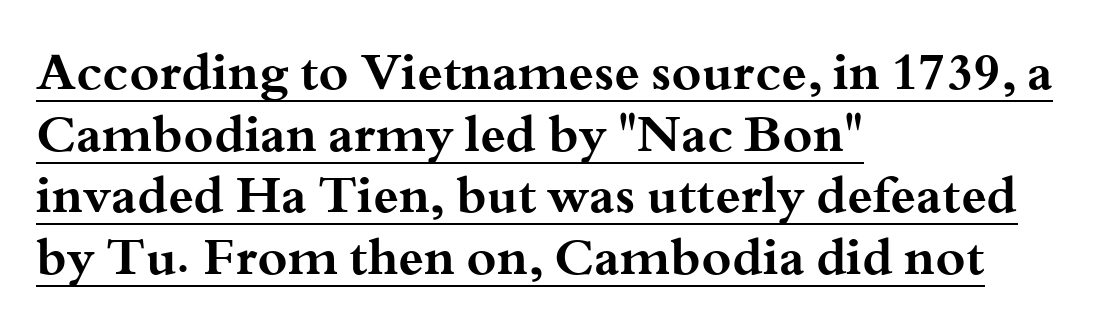
Q: Is the text bold? A: Yes.
Q: Is the text italic (slanted)? A: No, it is upright.
Q: Is the typeface a serif or a sans-serif typeface? A: Serif.
Q: Is the text underlined? A: Yes.
Q: How is the paragraph aligned? A: Left-aligned.
Q: Is the spacing between letters normal or unusually wide? A: Normal.
Q: Width (condensed, normal, or wide)? A: Wide.
Q: Stroke contrast? A: Medium.
Q: x-height? A: Small.
Q: Monospaced? A: No.
